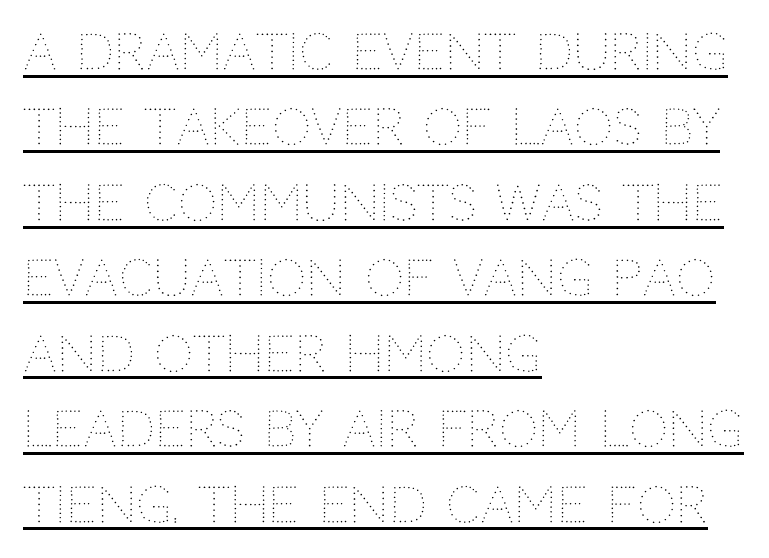
Interline gaps are of average width in this sample. Ink coverage per letter is moderate at most. The letters stand upright; this is a roman face. What decoration does the sample have? An underline. Think of a printed novel: that variable character pitch is what you see here.
